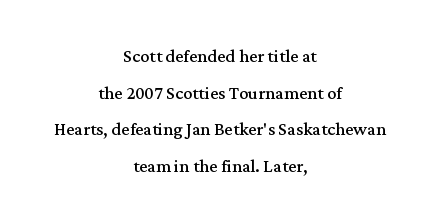
{"italic": "no", "bold": "no", "underline": "no", "align": "center", "line_spacing": "normal", "line_spacing_ratio": 1.59, "letter_spacing": "normal", "letter_spacing_em": 0.0, "glyph_px": 23}
